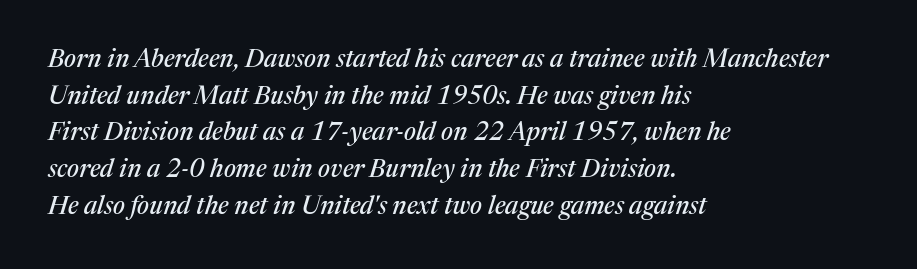
Honestly, the row spacing looks completely unremarkable. Look at the tracking — it's just the regular setting, nothing added. The ragged edge is on the right, which tells us the setting is flush left. The text carries the slant typical of an italic or oblique font. The words here are not underlined.
